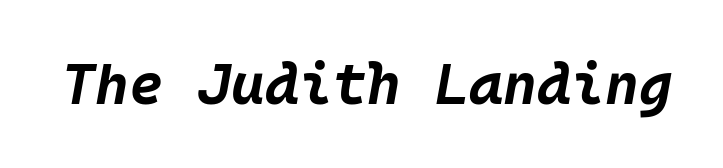
Glance below the letters and you will spot only blank space. Letter spacing: default. Notice how thick the strokes are: this is what a full bold looks like. It's the slanting kind of type.
